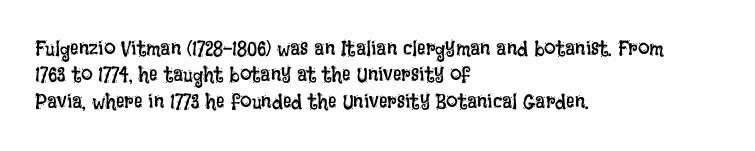
{"italic": "no", "bold": "no", "underline": "no", "align": "left", "line_spacing": "normal", "line_spacing_ratio": 1.26, "letter_spacing": "normal", "letter_spacing_em": 0.0, "glyph_px": 21}
